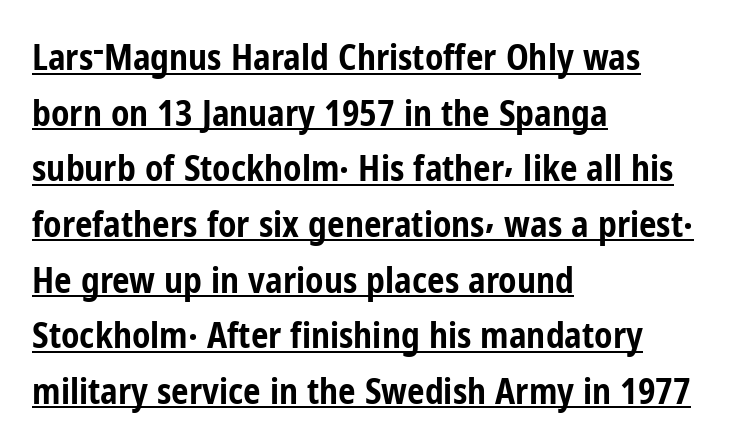
The image shows 35 px bold, condensed sans-serif type, upright; set left-aligned, normal line spacing (1.59x), normal letter spacing, underlined; low stroke contrast and a medium x-height.
